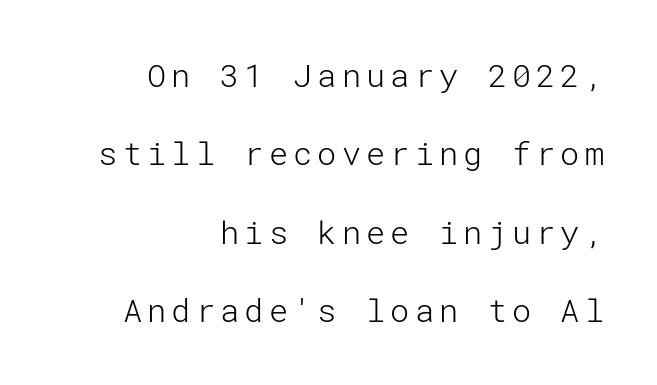
{"serif": "no", "italic": "no", "bold": "no", "weight": "light", "width": "normal", "stroke_contrast": "low", "x_height": "medium", "underline": "no", "align": "right", "line_spacing": "loose", "line_spacing_ratio": 2.45, "glyph_px": 32}
